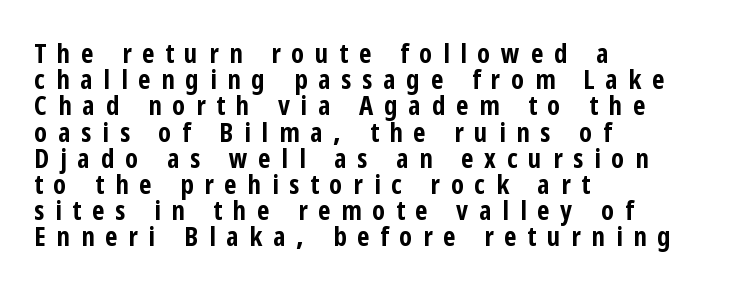
Q: Is the text bold? A: Yes.
Q: Is the text italic (slanted)? A: No, it is upright.
Q: Is the text underlined? A: No.
Q: How is the paragraph aligned? A: Left-aligned.
Q: Is the spacing between letters normal or unusually wide? A: Unusually wide.
Q: Is the spacing between lines tight, normal or loose? A: Tight.
